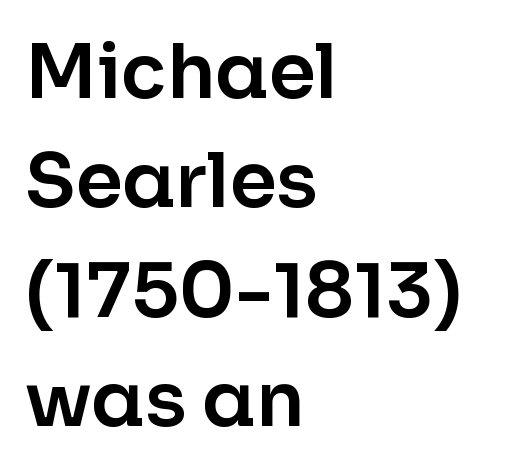
The line texture is even and compact thanks to regular tracking. Each letter keeps its own natural width here, so spacing adapts to shape. The letters stand upright; this is a roman face. I'd call this a sans setting — the letters go barefoot. The area under the type is left untouched.
